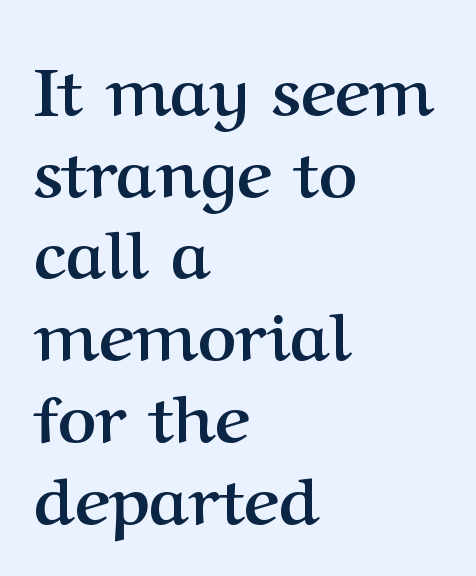
The typography opts for an upright posture over an oblique one. A classic flush-left, rag-right setting is used for this passage. The space beneath each line is pristine and unruled. Nobody touched the tracking dial on this one.
